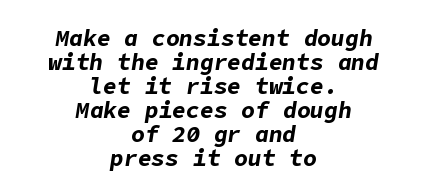
The rag falls on both sides of this text block equally. There's an unmistakable incline to the writing here. I'd describe the lettering as bold — thick and assertive. Cramped leading. Type without underlining. The rendering keeps characters at their native spacing.
